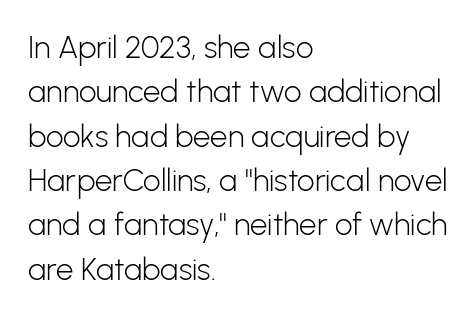
The image shows 31 px light sans-serif type, upright; set left-aligned, normal line spacing (1.43x), normal letter spacing, not underlined; low stroke contrast and a medium x-height.
